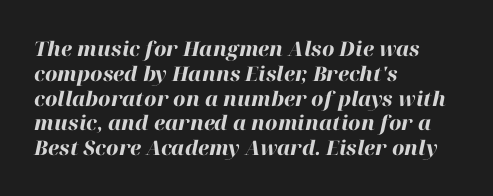
{"italic": "yes", "lean": "right", "slant_degrees": 12, "bold": "yes", "underline": "no", "align": "left", "line_spacing_ratio": 1.24, "letter_spacing": "normal", "letter_spacing_em": 0.0, "glyph_px": 20}
